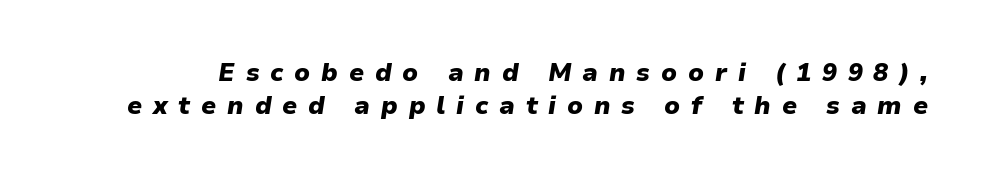
The image shows 25 px bold type, italic (leaning right); set normal line spacing (1.31x), unusually wide letter spacing (+0.43 em), not underlined.
